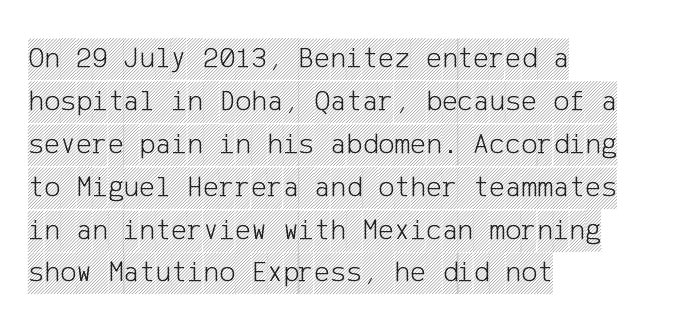
Horizontal bands of white between lines are of average thickness. Notice how the passage keeps a crisp vertical edge on the left only. Rule under the text: the space is simply empty. Is there any slant? The stems are plumb. Each word holds together tightly as a unit, with standard inter-letter gaps.
